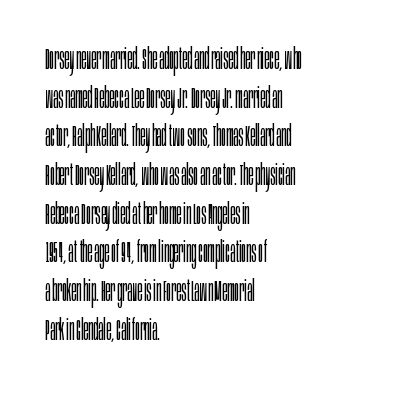
Weight class: somewhere from thin through regular. The area under the type is left untouched. Honestly, the row spacing looks completely unremarkable. Layout note: lines flush left.
